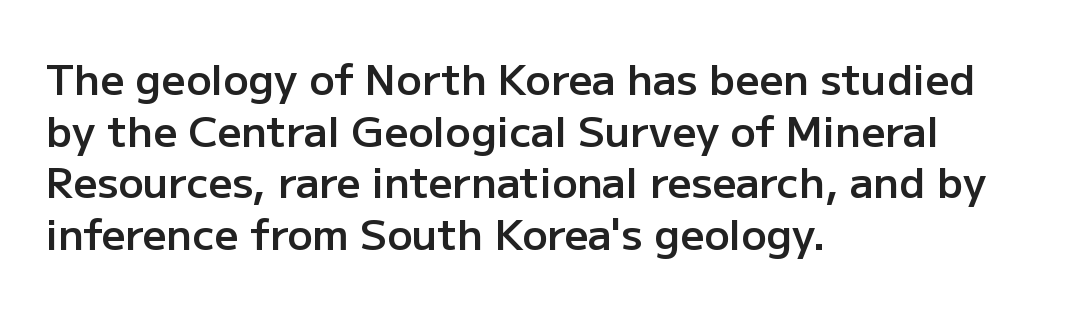
Q: Is the text bold? A: Semi-bold.
Q: Is the text italic (slanted)? A: No, it is upright.
Q: Is the typeface a serif or a sans-serif typeface? A: Sans-serif.
Q: Is the text underlined? A: No.
Q: How is the paragraph aligned? A: Left-aligned.
Q: Is the spacing between letters normal or unusually wide? A: Normal.
Q: Width (condensed, normal, or wide)? A: Normal.
Q: Stroke contrast? A: Low.
Q: x-height? A: Medium.
Q: Monospaced? A: No.
